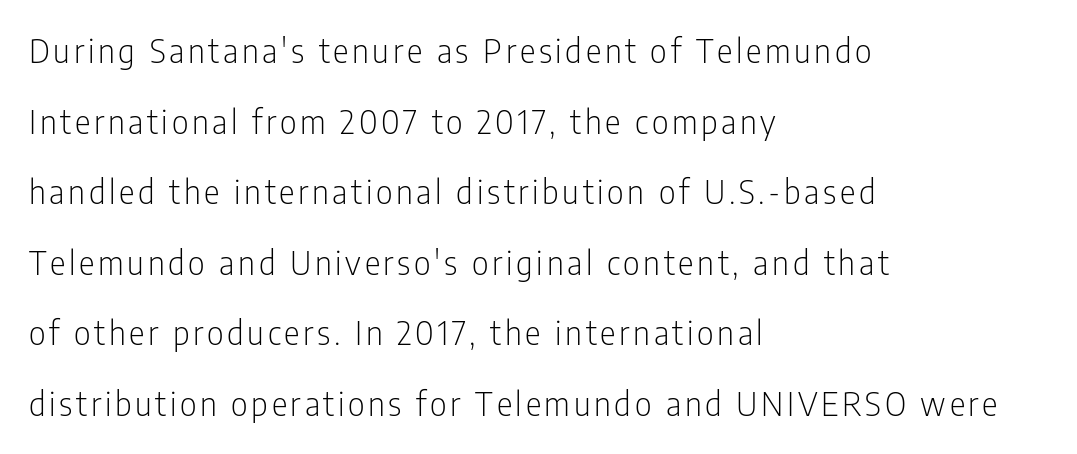
The image shows 33 px light, condensed sans-serif type, upright; set left-aligned, loose line spacing (2.14x), not underlined; low stroke contrast and a medium x-height.
